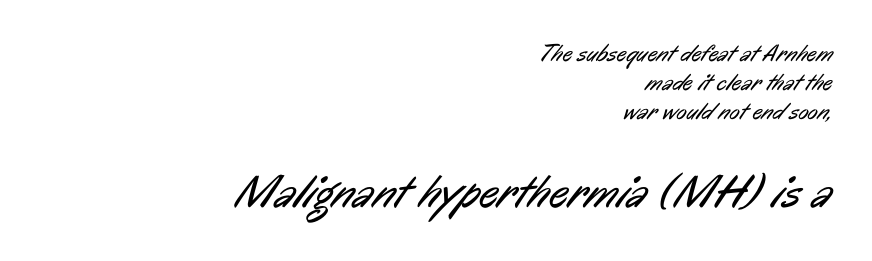
Q: Is the text bold? A: No.
Q: Is the typeface a serif or a sans-serif typeface? A: Sans-serif.
Q: Is the text underlined? A: No.
Q: How is the paragraph aligned? A: Right-aligned.
Q: Is the spacing between letters normal or unusually wide? A: Normal.
Q: Which block of text is set in a larger size, the first (top) or the second (bottom)? A: The second (bottom) one.
Q: Width (condensed, normal, or wide)? A: Condensed.
Q: Stroke contrast? A: Low.
Q: x-height? A: Medium.
Q: Monospaced? A: No.
